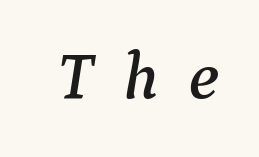
Q: Is the text italic (slanted)? A: Yes, it leans right by about 9 degrees.
Q: Is the typeface a serif or a sans-serif typeface? A: Serif.
Q: Is the text underlined? A: No.
Q: Is the spacing between letters normal or unusually wide? A: Unusually wide.
Q: Width (condensed, normal, or wide)? A: Normal.
Q: Stroke contrast? A: Medium.
Q: x-height? A: Medium.
Q: Monospaced? A: No.
